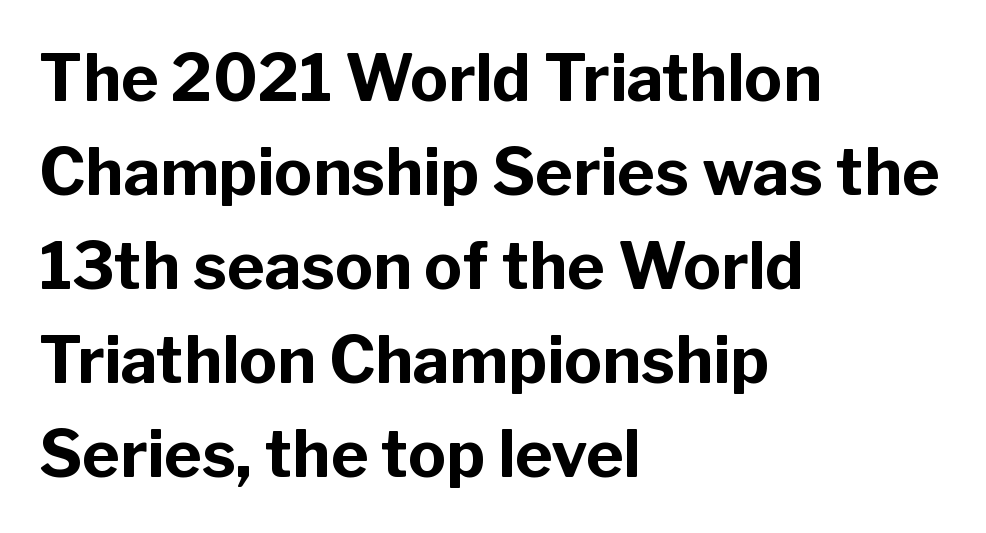
These lines are rendered in a variable-pitch font. The horizontal fit of the characters is conventional and even. Plenty of ink on the page — the face is bold. The characters display no serif detailing; their extremities are plain.
